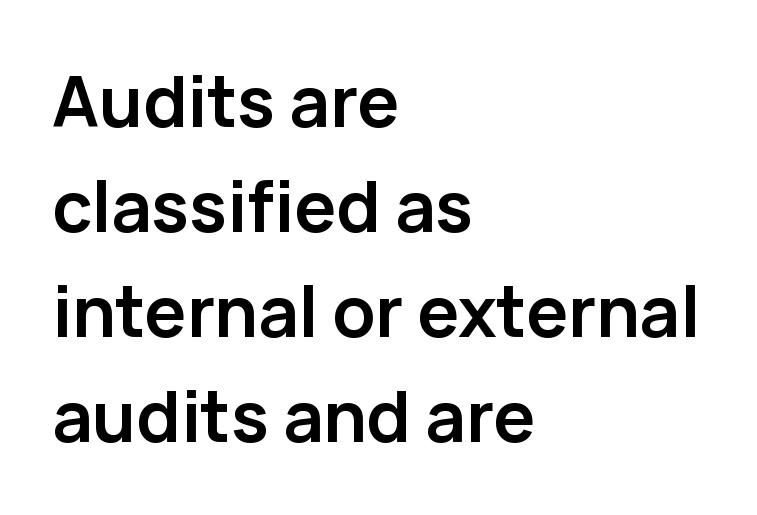
The image shows 70 px semibold sans-serif type, upright; set left-aligned, normal line spacing (1.5x), normal letter spacing, not underlined; low stroke contrast and a medium x-height.
